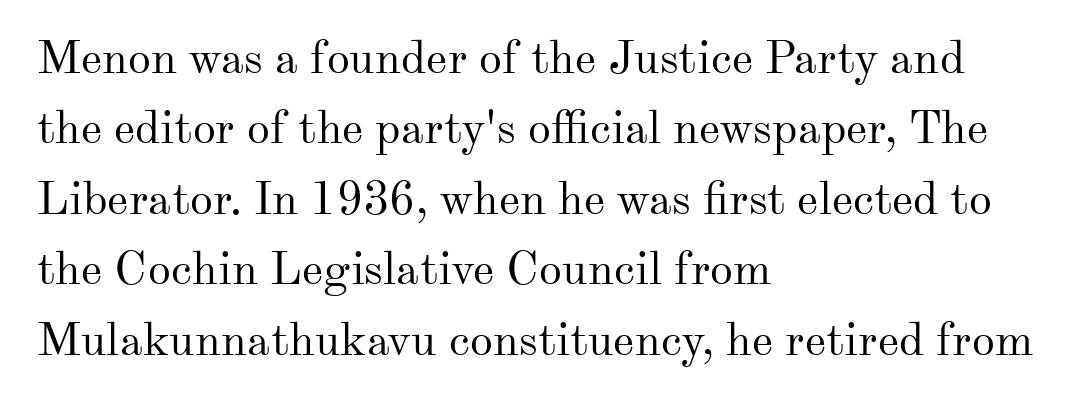
{"serif": "yes", "italic": "no", "bold": "no", "weight": "regular", "width": "normal", "stroke_contrast": "medium", "x_height": "small", "monospaced": "no", "underline": "no", "align": "left", "line_spacing": "normal", "line_spacing_ratio": 1.53, "letter_spacing": "normal", "letter_spacing_em": 0.0, "glyph_px": 46}
